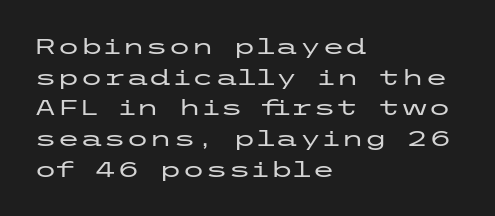
Q: Is the text italic (slanted)? A: No, it is upright.
Q: Is the text underlined? A: No.
Q: How is the paragraph aligned? A: Left-aligned.
Q: Is the spacing between letters normal or unusually wide? A: Normal.
Q: Is the spacing between lines tight, normal or loose? A: Normal.
